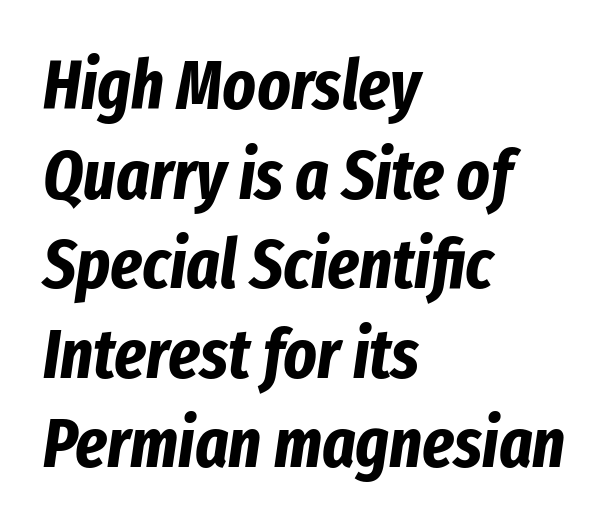
Q: Is the text bold? A: Yes.
Q: Is the text italic (slanted)? A: Yes, it leans right by about 8 degrees.
Q: Is the text underlined? A: No.
Q: How is the paragraph aligned? A: Left-aligned.
Q: Is the spacing between letters normal or unusually wide? A: Normal.
Q: Is the spacing between lines tight, normal or loose? A: Normal.
Q: Width (condensed, normal, or wide)? A: Condensed.
Q: Stroke contrast? A: Low.
Q: x-height? A: Medium.
Q: Monospaced? A: No.
